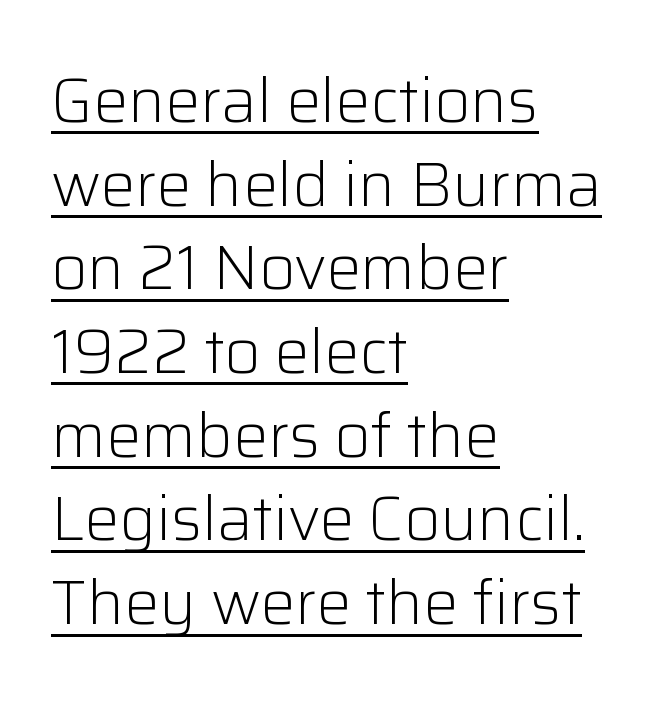
The image shows 62 px light sans-serif type, upright; set left-aligned, normal line spacing (1.35x), normal letter spacing, underlined; low stroke contrast and a medium x-height.
